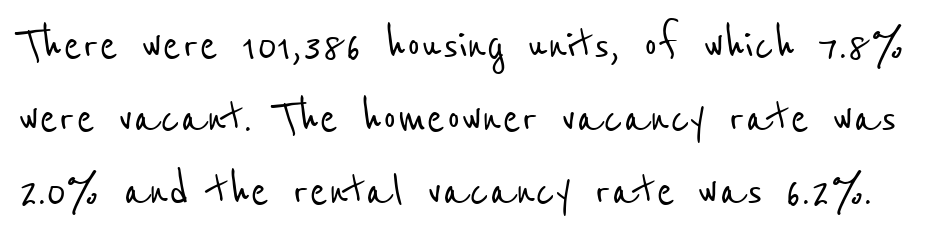
The image shows 55 px condensed sans-serif type; set normal line spacing (1.33x), normal letter spacing, not underlined; low stroke contrast and a medium x-height.
